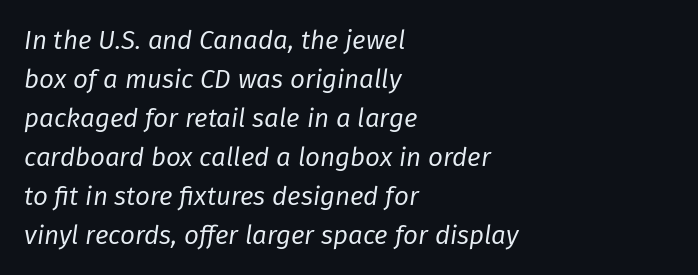
Q: Is the text bold? A: No.
Q: Is the text italic (slanted)? A: Yes, it leans right by about 8 degrees.
Q: Is the text underlined? A: No.
Q: How is the paragraph aligned? A: Left-aligned.
Q: Is the spacing between letters normal or unusually wide? A: Normal.
Q: Is the spacing between lines tight, normal or loose? A: Normal.
